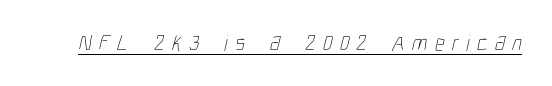
Q: Is the text bold? A: No.
Q: Is the text underlined? A: Yes.
Q: Is the spacing between letters normal or unusually wide? A: Unusually wide.
